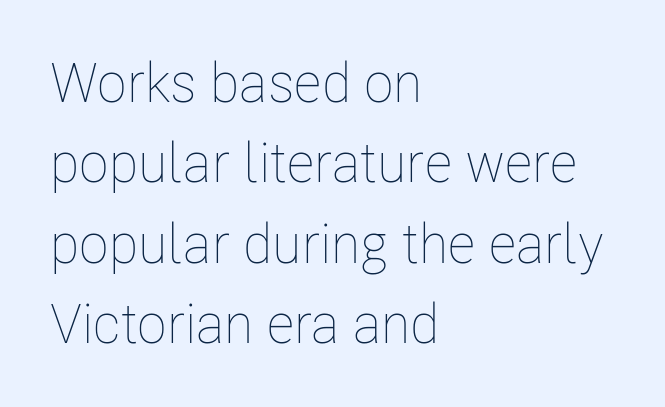
{"italic": "no", "bold": "no", "weight": "thin", "width": "condensed", "stroke_contrast": "low", "x_height": "medium", "monospaced": "no", "underline": "no", "align": "left", "line_spacing": "normal", "line_spacing_ratio": 1.46, "letter_spacing": "normal", "letter_spacing_em": 0.0, "glyph_px": 55}
